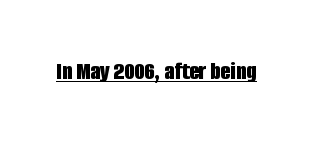
Q: Is the text bold? A: Yes.
Q: Is the text italic (slanted)? A: No, it is upright.
Q: Is the text underlined? A: Yes.
Q: Is the spacing between letters normal or unusually wide? A: Normal.
